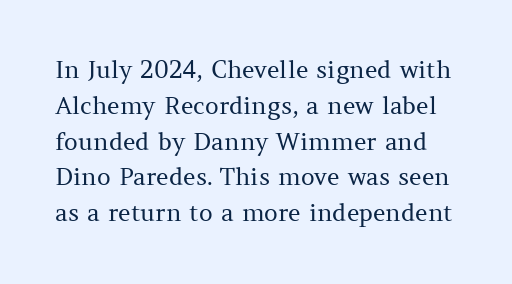
Caption: face not bold, strokes unweighted. Nobody drew a line under any word here. Every stem runs plumb, perpendicular to the baseline. The space between consecutive lines is moderate.
